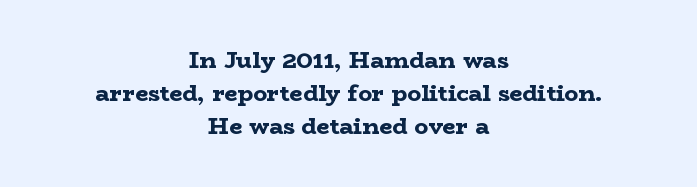
The space directly below the letters is spotless. The typesetting leans heavy: a genuine bold. Ordinary non-slanted type is in use. Does extra space separate the letters? No, they use regular spacing. In terms of leading, this rendering sits right in the middle.
